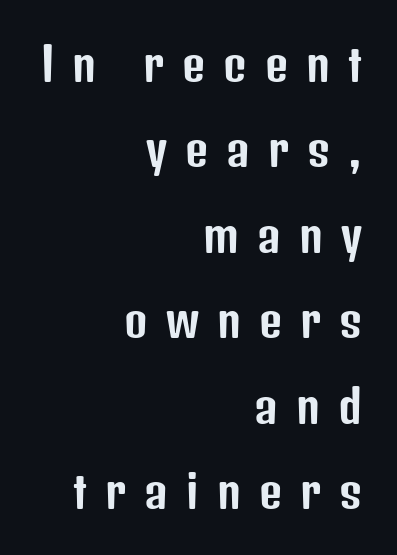
No italicization has been applied; the sample stays upright. No feet cap the strokes, marking this as sans-serif type. The rendering uses a large line-height, opening up the rows. Think of a printed novel: that variable character pitch is what you see here. Check the space under the baseline: it is left empty. Someone cranked the tracking dial way up on this one.
